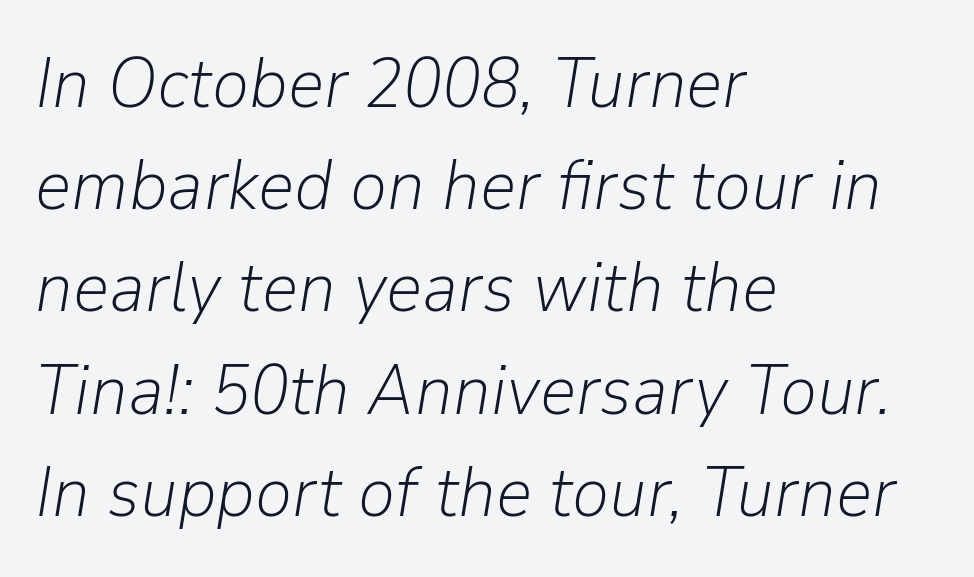
The image shows 71 px light type, italic (leaning right); set left-aligned, normal line spacing (1.44x), normal letter spacing, not underlined; low stroke contrast and a medium x-height.
